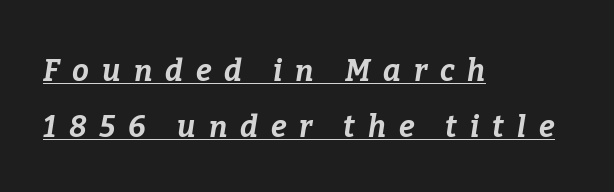
Q: Is the text bold? A: Yes.
Q: Is the text italic (slanted)? A: Yes, it leans right by about 9 degrees.
Q: Is the text underlined? A: Yes.
Q: How is the paragraph aligned? A: Left-aligned.
Q: Is the spacing between letters normal or unusually wide? A: Unusually wide.
Q: Width (condensed, normal, or wide)? A: Normal.
Q: Stroke contrast? A: Low.
Q: x-height? A: Medium.
Q: Monospaced? A: No.
